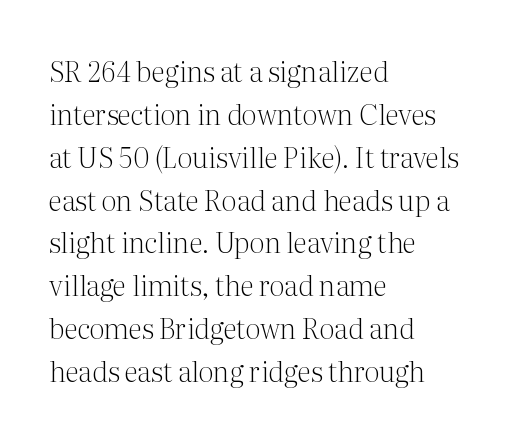
{"serif": "yes", "italic": "no", "bold": "no", "weight": "light", "width": "normal", "stroke_contrast": "medium", "x_height": "medium", "monospaced": "no", "underline": "no", "align": "left", "line_spacing": "normal", "line_spacing_ratio": 1.53, "letter_spacing": "normal", "letter_spacing_em": 0.0, "glyph_px": 28}
